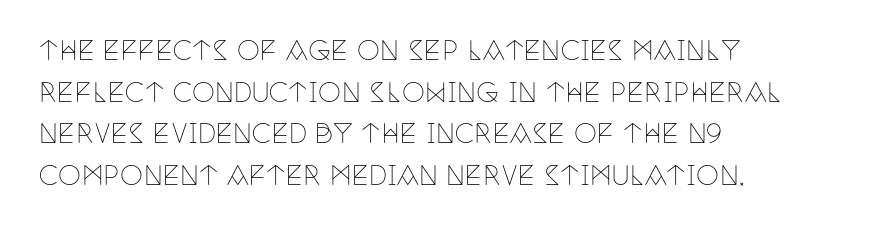
The image shows 26 px text type, upright; set left-aligned, normal line spacing (1.6x), normal letter spacing, not underlined.
